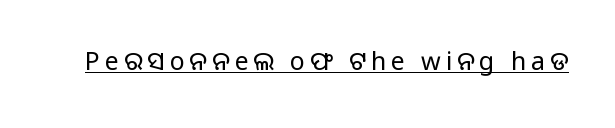
Stems here are at most as thick as an everyday book face. The specimen reads as upright at a glance. Underlining? Definitely there.
